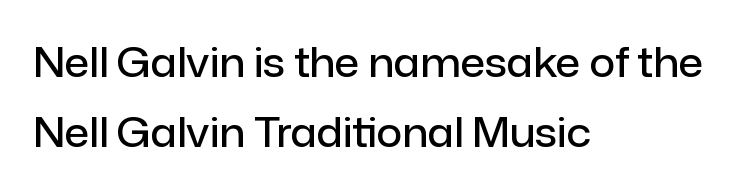
{"serif": "no", "italic": "no", "bold": "semi", "weight": "semibold", "width": "normal", "stroke_contrast": "low", "x_height": "medium", "monospaced": "no", "underline": "no", "align": "left", "line_spacing_ratio": 1.74, "letter_spacing": "normal", "letter_spacing_em": 0.0, "glyph_px": 40}
